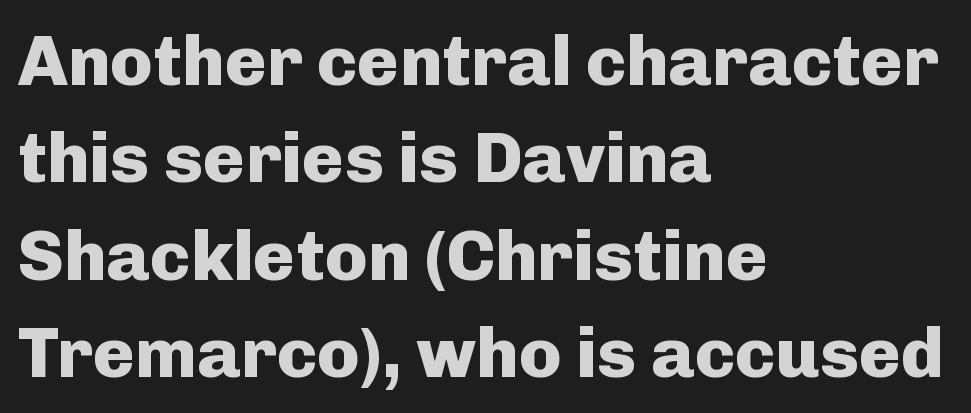
The image shows 71 px heavy sans-serif type, upright; set left-aligned, normal line spacing (1.37x), normal letter spacing, not underlined; low stroke contrast and a medium x-height.
